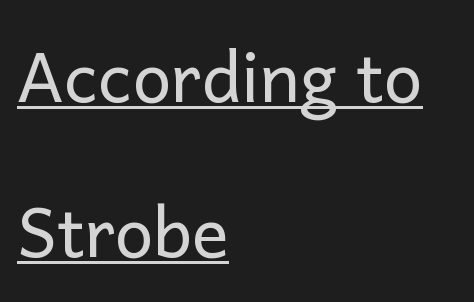
{"serif": "no", "italic": "no", "bold": "no", "weight": "regular", "width": "normal", "stroke_contrast": "low", "x_height": "medium", "monospaced": "no", "underline": "yes", "align": "left", "line_spacing": "loose", "line_spacing_ratio": 2.25, "letter_spacing": "normal", "letter_spacing_em": 0.0, "glyph_px": 69}
